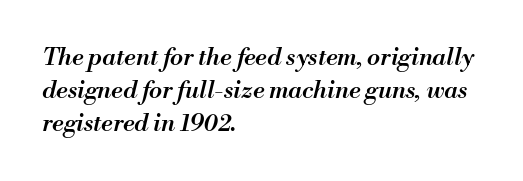
{"italic": "yes", "lean": "right", "slant_degrees": 13, "bold": "semi", "underline": "no", "align": "left", "line_spacing": "normal", "line_spacing_ratio": 1.37, "letter_spacing": "normal", "letter_spacing_em": 0.0, "glyph_px": 24}
